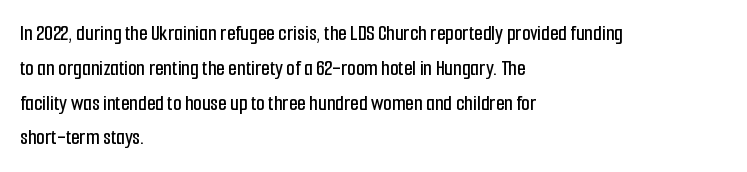
The image shows 22 px text type, upright; set left-aligned, normal line spacing (1.58x), normal letter spacing, not underlined.
